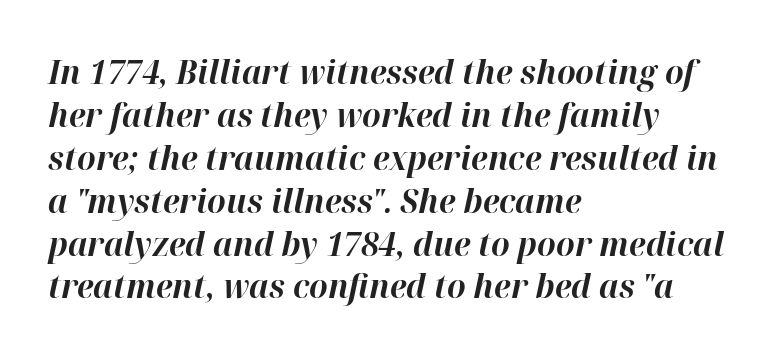
The image shows 33 px bold type, italic (leaning right); set left-aligned, normal line spacing (1.3x), normal letter spacing, not underlined; high stroke contrast and a medium x-height.
